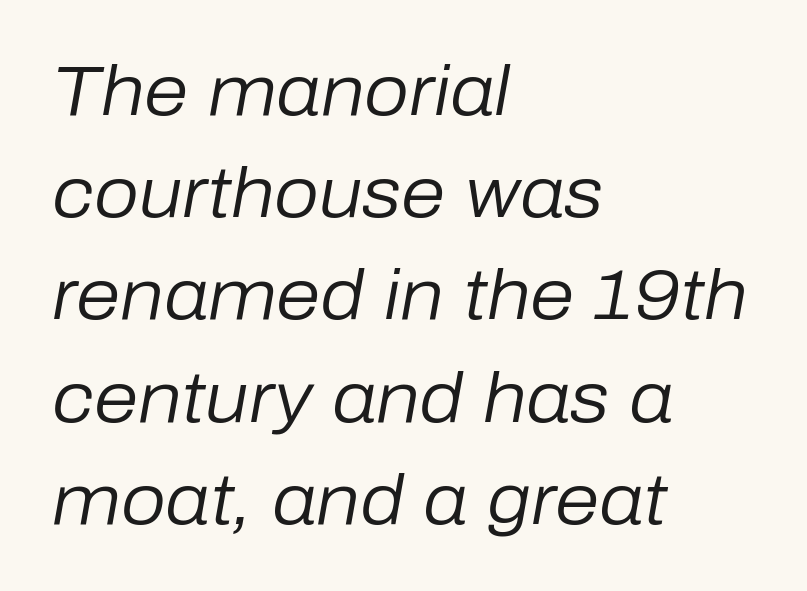
Rows of type keep a routine distance in the vertical direction. Varying glyph widths throughout — classic text-font behaviour. The font's italic variant was chosen for this text. Casual observation: everything's shoved over to the left.
